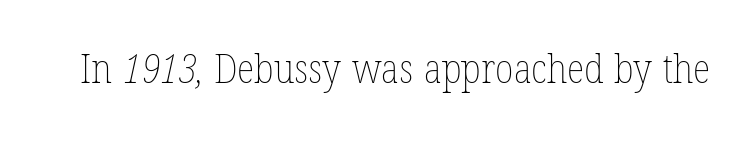
The weight would be labelled regular, book, light, or lighter still. Characters follow at the spacing the type designer built in. Just letters on the line, the space beneath them empty. Spacing verdict: proportional, widths tailored to each character.
